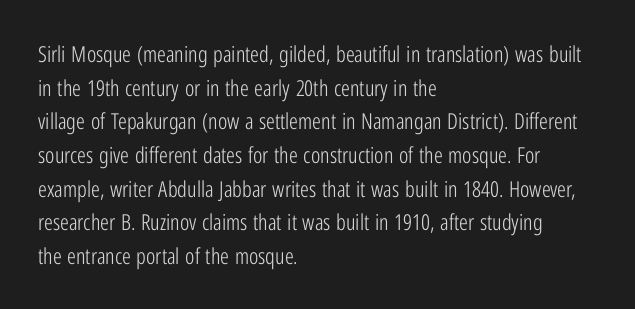
The image shows 22 px text type, upright; set left-aligned, normal line spacing (1.53x), normal letter spacing, not underlined.
